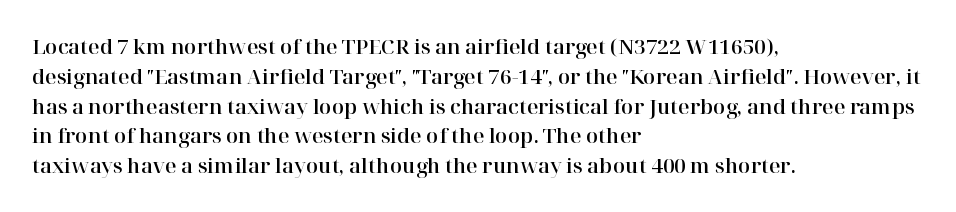
Q: Is the text italic (slanted)? A: No, it is upright.
Q: Is the text underlined? A: No.
Q: How is the paragraph aligned? A: Left-aligned.
Q: Is the spacing between letters normal or unusually wide? A: Normal.
Q: Is the spacing between lines tight, normal or loose? A: Normal.
